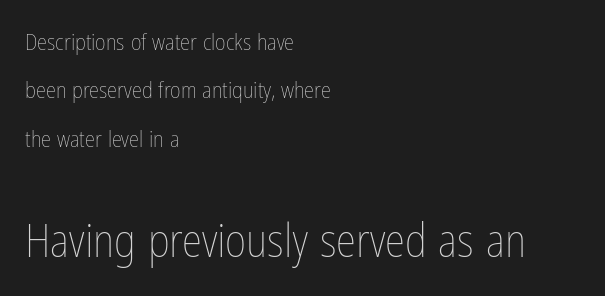
The image shows 46 px thin, condensed type, upright; set left-aligned, loose line spacing (2.1x), normal letter spacing, not underlined; the second (bottom) block is 2.0x larger; low stroke contrast and a medium x-height.
